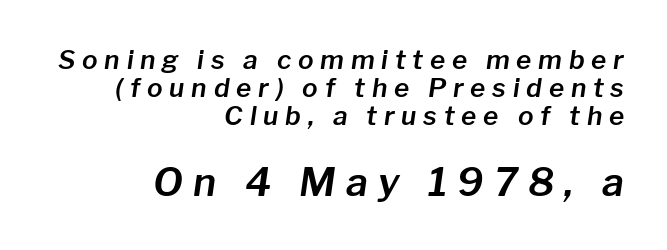
The image shows 39 px text type, italic (leaning right); set right-aligned, tight line spacing (1.08x), unusually wide letter spacing (+0.26 em), not underlined; the second (bottom) block is 1.5x larger; low stroke contrast and a medium x-height.
